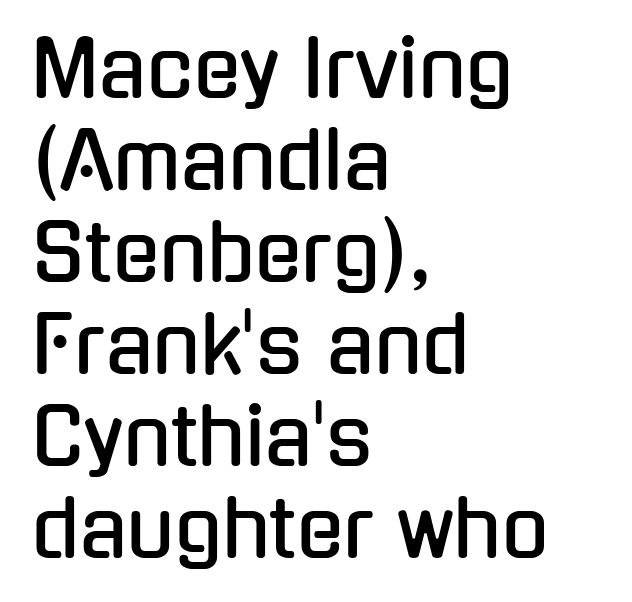
Type style note: lacks serifs. This rendering features lettering with no underline. The lines are quadded left. These lines are rendered in a variable-pitch font. This sample uses an upright cut, with every glyph sitting square on the baseline. Glyph-to-glyph distance matches everyday printed text.
